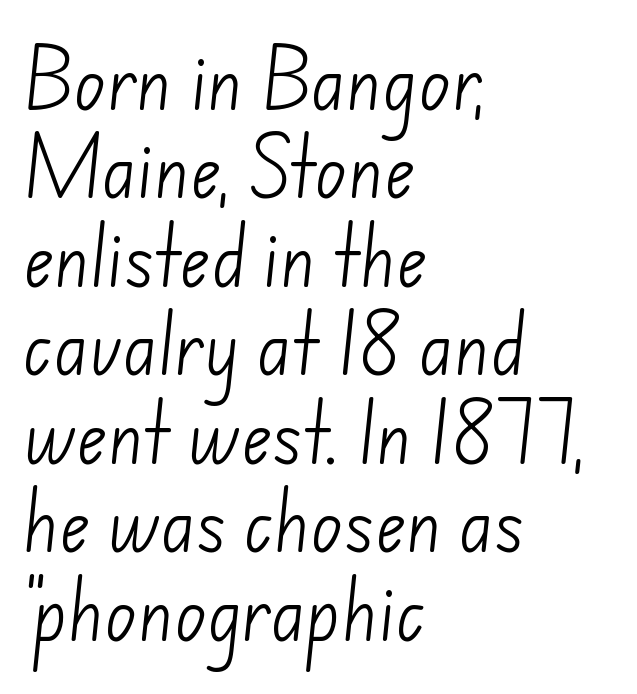
{"serif": "no", "bold": "no", "weight": "light", "width": "normal", "stroke_contrast": "low", "x_height": "small", "monospaced": "no", "underline": "no", "align": "left", "line_spacing": "normal", "line_spacing_ratio": 1.34, "letter_spacing": "normal", "letter_spacing_em": 0.0, "glyph_px": 66}
